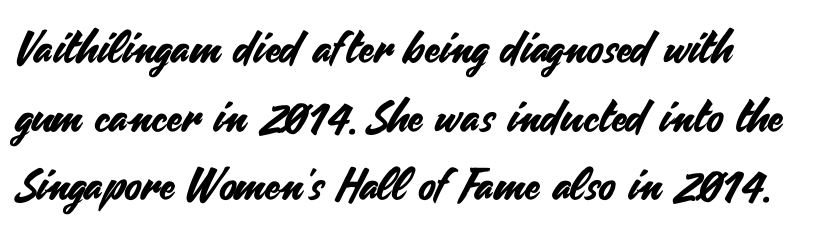
{"serif": "no", "width": "normal", "stroke_contrast": "medium", "x_height": "small", "monospaced": "no", "underline": "no", "line_spacing": "normal", "line_spacing_ratio": 1.56, "letter_spacing": "normal", "letter_spacing_em": 0.0, "glyph_px": 44}
